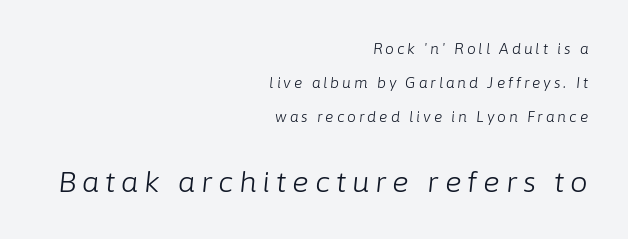
Caption: multi-line text, flush right, ragged left. How are the letters spaced? Widely, with obvious added tracking. You could not count columns in this text — the font is proportionally spaced. The words here are not underlined.
